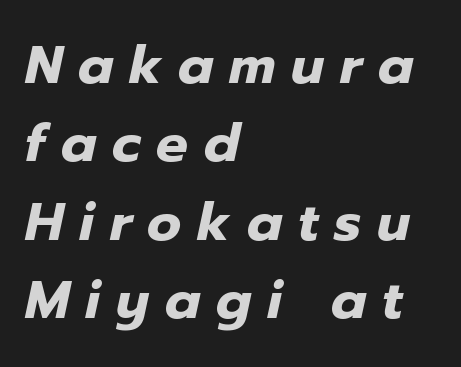
Q: Is the text bold? A: Yes.
Q: Is the text italic (slanted)? A: Yes, it leans right by about 12 degrees.
Q: Is the text underlined? A: No.
Q: How is the paragraph aligned? A: Left-aligned.
Q: Is the spacing between letters normal or unusually wide? A: Unusually wide.
Q: Is the spacing between lines tight, normal or loose? A: Normal.
Q: Width (condensed, normal, or wide)? A: Normal.
Q: Stroke contrast? A: Low.
Q: x-height? A: Medium.
Q: Monospaced? A: No.
